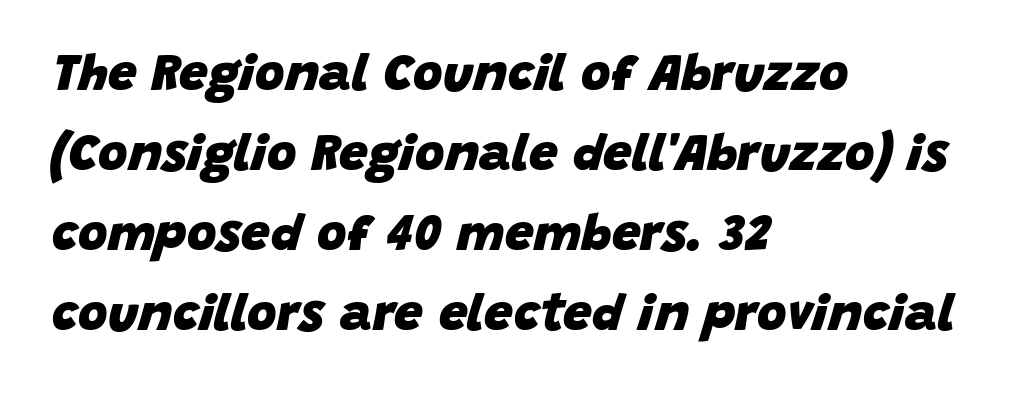
{"italic": "yes", "lean": "right", "slant_degrees": 15, "bold": "yes", "weight": "heavy", "width": "normal", "stroke_contrast": "low", "x_height": "large", "monospaced": "no", "underline": "no", "align": "left", "line_spacing": "normal", "line_spacing_ratio": 1.57, "letter_spacing": "normal", "letter_spacing_em": 0.0, "glyph_px": 51}
